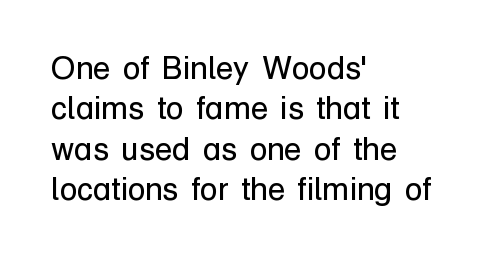
This is the regular roman posture of the typeface. Leading matches the norm, producing a regular column. Caption: multi-line text, flush left, ragged right. A typesetter would call this proportional, since set widths differ per character. Heaviness? Minimal to ordinary, like unemphasized prose.
